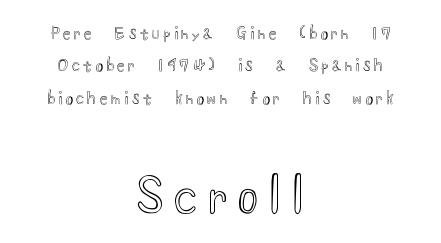
Q: Is the text italic (slanted)? A: No, it is upright.
Q: Is the text underlined? A: No.
Q: How is the paragraph aligned? A: Centered.
Q: Is the spacing between letters normal or unusually wide? A: Unusually wide.
Q: Is the spacing between lines tight, normal or loose? A: Loose.
Q: Which block of text is set in a larger size, the first (top) or the second (bottom)? A: The second (bottom) one.
Q: Width (condensed, normal, or wide)? A: Wide.
Q: x-height? A: Small.
Q: Monospaced? A: No.
